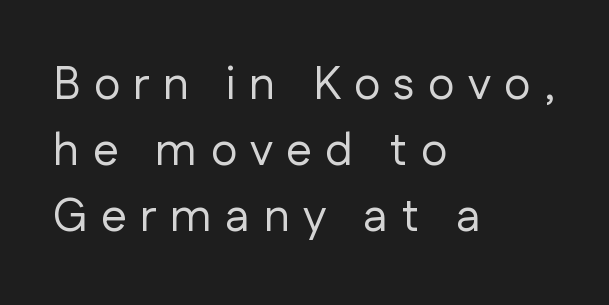
The image shows 46 px regular-weight sans-serif type, upright; set left-aligned, normal line spacing (1.44x), unusually wide letter spacing (+0.29 em), not underlined; low stroke contrast and a medium x-height.
